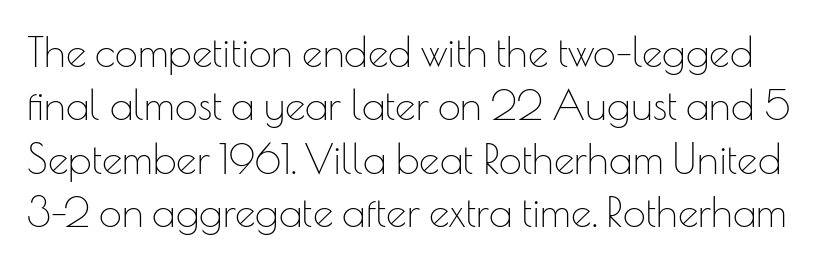
Q: Is the text bold? A: No.
Q: Is the text italic (slanted)? A: No, it is upright.
Q: Is the typeface a serif or a sans-serif typeface? A: Sans-serif.
Q: Is the text underlined? A: No.
Q: Is the spacing between letters normal or unusually wide? A: Normal.
Q: Is the spacing between lines tight, normal or loose? A: Normal.
Q: Width (condensed, normal, or wide)? A: Normal.
Q: Stroke contrast? A: Low.
Q: x-height? A: Small.
Q: Monospaced? A: No.
